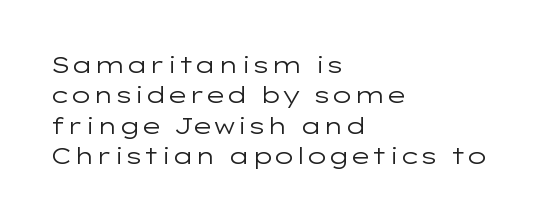
The space directly below the letters is spotless. Caption: standard tracking, unaltered. Vertically, the passage feels balanced, rows spaced as you'd expect. Does the lettering tilt? It doesn't — this is upright.
